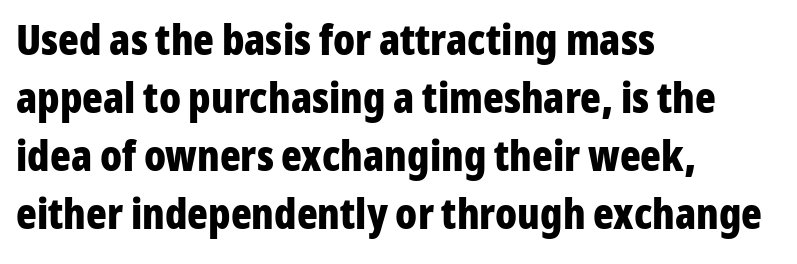
The horizontal fit of the characters is conventional and even. Posture: upright roman. Unlike a traditional serif, this face leaves its strokes unadorned. The passage is arranged the way most books set body copy — flush left.
